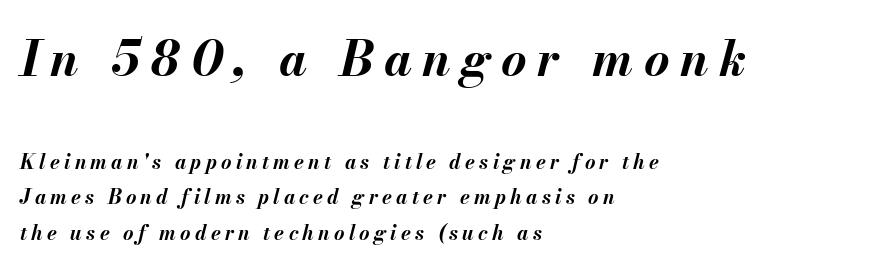
Yep, that's italic — everything's leaning. Thick stems and heavy bowls — unmistakably bold. The words here are not underlined. The earlier block is typeset at a bigger size than the later block.
